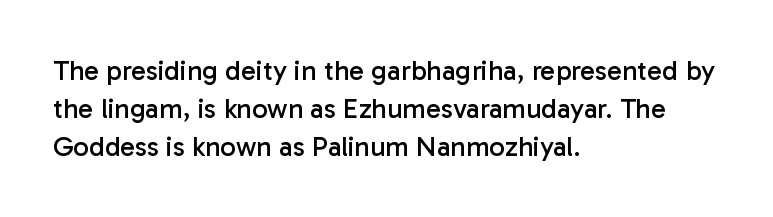
Summary of vertical rhythm: regular, with standard interline spacing. The strip under each line holds only bare page. Is this a fixed-width face? No — the glyphs have proportional, varying widths. What kind of face is this? One without serifs — a sans.
